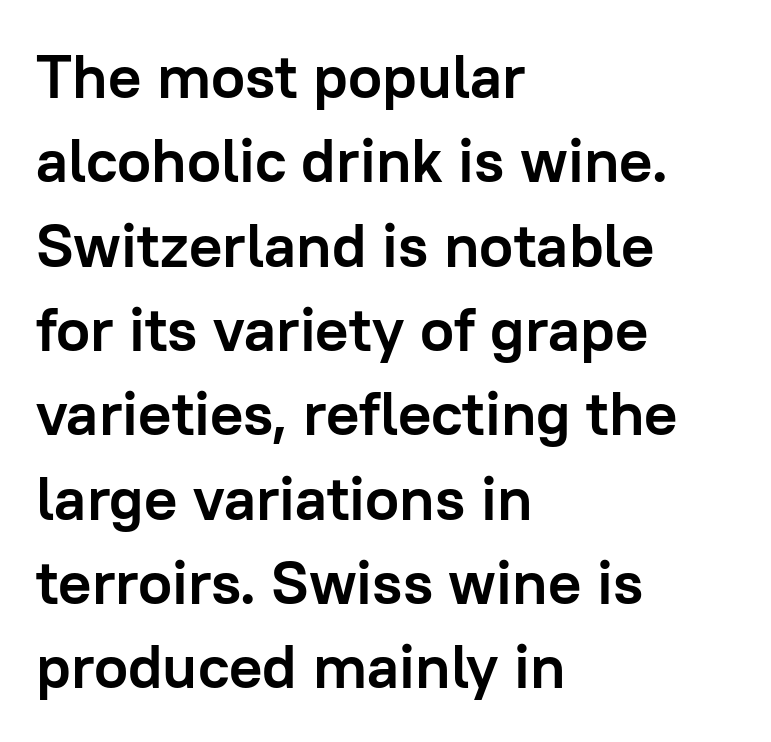
The line-height multiplier appears to be the usual default. The lettering holds an erect, upright posture throughout. The paragraph shown leans on its left margin. You could not count columns in this text — the font is proportionally spaced. You can tell from the bare stems that sans-serif type was used.
